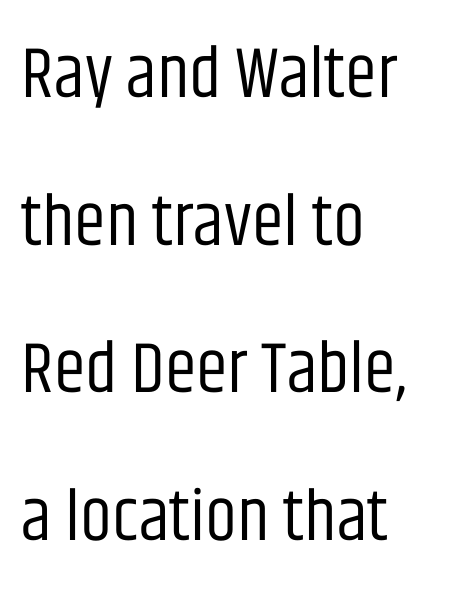
Q: Is the text bold? A: No.
Q: Is the text italic (slanted)? A: No, it is upright.
Q: Is the typeface a serif or a sans-serif typeface? A: Sans-serif.
Q: Is the text underlined? A: No.
Q: How is the paragraph aligned? A: Left-aligned.
Q: Is the spacing between letters normal or unusually wide? A: Normal.
Q: Is the spacing between lines tight, normal or loose? A: Loose.
Q: Width (condensed, normal, or wide)? A: Condensed.
Q: Stroke contrast? A: Low.
Q: x-height? A: Large.
Q: Monospaced? A: No.
